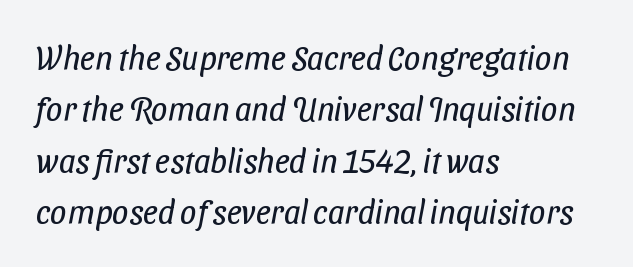
Q: Is the text bold? A: No.
Q: Is the typeface a serif or a sans-serif typeface? A: Sans-serif.
Q: Is the text underlined? A: No.
Q: How is the paragraph aligned? A: Left-aligned.
Q: Is the spacing between letters normal or unusually wide? A: Normal.
Q: Is the spacing between lines tight, normal or loose? A: Normal.
Q: Width (condensed, normal, or wide)? A: Condensed.
Q: Stroke contrast? A: Low.
Q: x-height? A: Medium.
Q: Monospaced? A: No.
